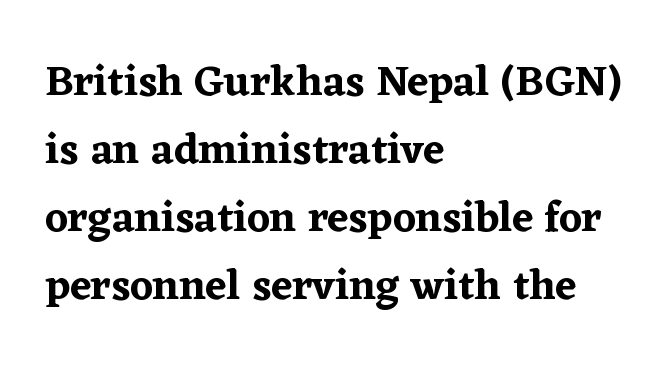
Q: Is the text italic (slanted)? A: No, it is upright.
Q: Is the typeface a serif or a sans-serif typeface? A: Serif.
Q: Is the text underlined? A: No.
Q: How is the paragraph aligned? A: Left-aligned.
Q: Is the spacing between letters normal or unusually wide? A: Normal.
Q: Is the spacing between lines tight, normal or loose? A: Normal.
Q: Width (condensed, normal, or wide)? A: Normal.
Q: Stroke contrast? A: Low.
Q: x-height? A: Medium.
Q: Monospaced? A: No.
